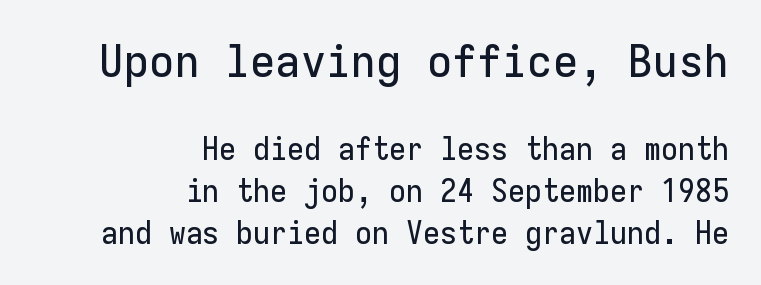
Q: Is the text italic (slanted)? A: No, it is upright.
Q: Is the typeface a serif or a sans-serif typeface? A: Sans-serif.
Q: Is the text underlined? A: No.
Q: How is the paragraph aligned? A: Right-aligned.
Q: Is the spacing between letters normal or unusually wide? A: Normal.
Q: Is the spacing between lines tight, normal or loose? A: Normal.
Q: Which block of text is set in a larger size, the first (top) or the second (bottom)? A: The first (top) one.
Q: Width (condensed, normal, or wide)? A: Normal.
Q: Stroke contrast? A: Low.
Q: x-height? A: Medium.
Q: Monospaced? A: Yes.
